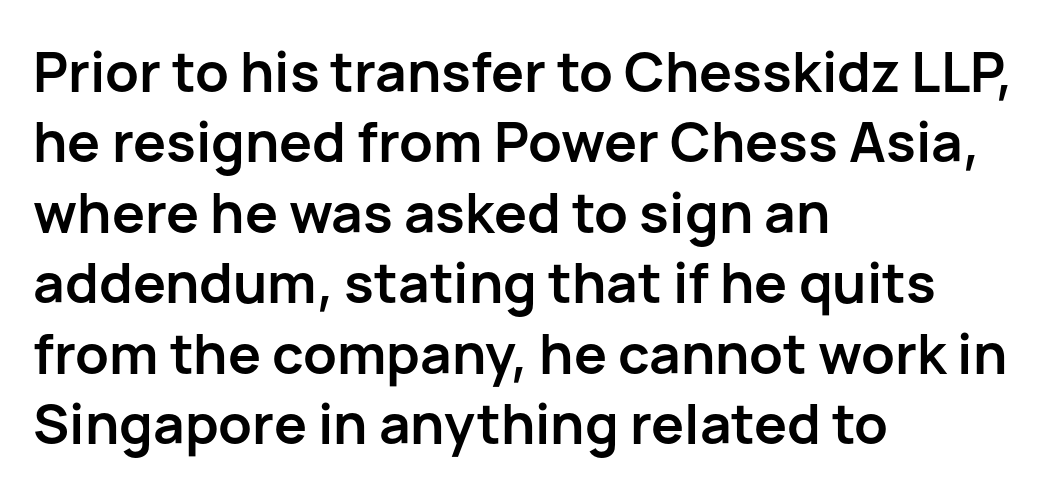
{"serif": "no", "italic": "no", "bold": "yes", "weight": "semibold", "width": "normal", "stroke_contrast": "low", "x_height": "medium", "monospaced": "no", "underline": "no", "align": "left", "line_spacing": "normal", "line_spacing_ratio": 1.28, "letter_spacing": "normal", "letter_spacing_em": 0.0, "glyph_px": 55}
